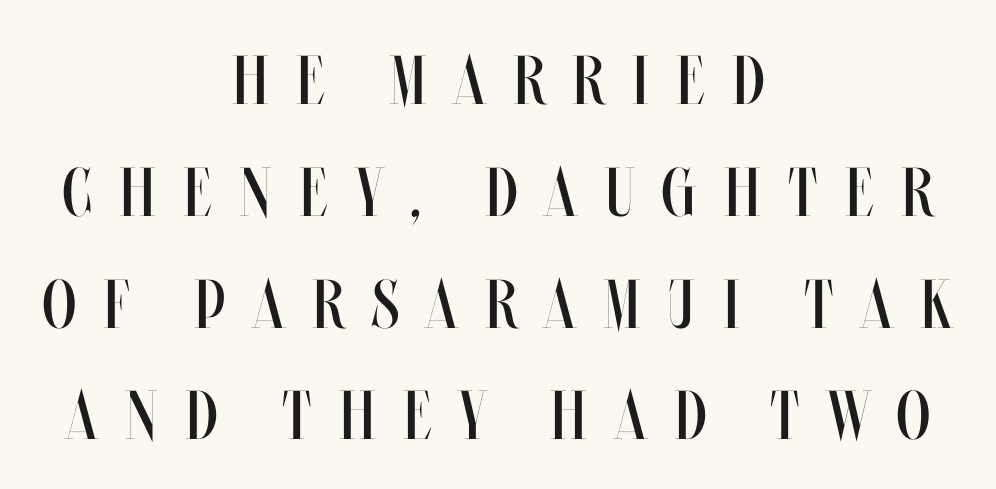
A centered setting, common on invitations and titles, is used for this passage. Unbolded letterforms with no extra heft. The lettering holds an erect, upright posture throughout. This sample uses expanded letter spacing, leaving extra air between glyphs.
